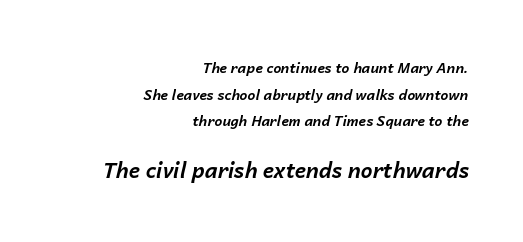
The lines are spread far apart with generous leading. This sample uses plain, unmodified letter spacing. In CSS terms this would be text-align: right. The foot of each line stays bare and open. Emphasis-style slanted type is in use.
